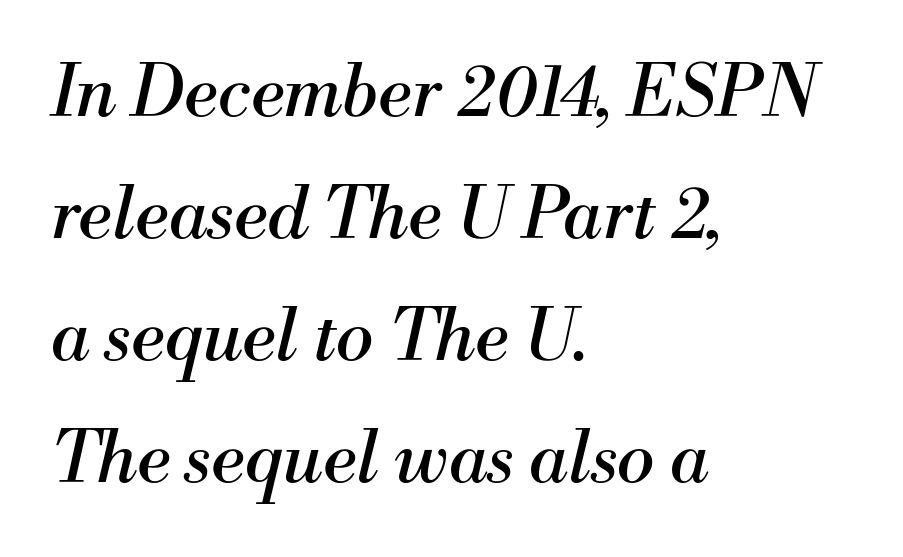
The image shows 71 px regular-weight serif type, italic (leaning right); set left-aligned, line spacing 1.72x, normal letter spacing, not underlined; medium stroke contrast and a small x-height.
